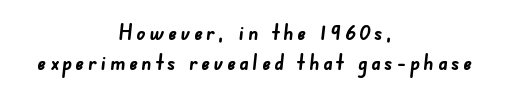
Q: Is the text bold? A: Yes.
Q: Is the text underlined? A: No.
Q: How is the paragraph aligned? A: Centered.
Q: Is the spacing between lines tight, normal or loose? A: Normal.
